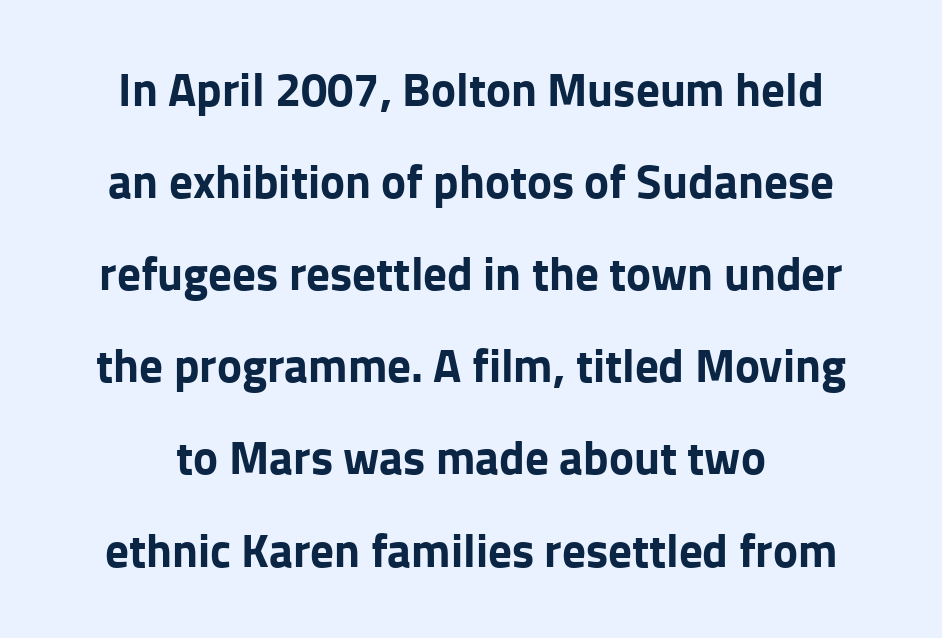
{"serif": "no", "italic": "no", "bold": "yes", "weight": "bold", "width": "normal", "stroke_contrast": "low", "x_height": "medium", "monospaced": "no", "underline": "no", "align": "center", "line_spacing": "loose", "line_spacing_ratio": 1.96, "letter_spacing": "normal", "letter_spacing_em": 0.0, "glyph_px": 47}
